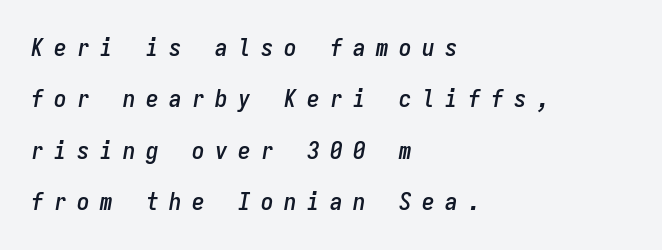
These lines stack with their left ends in a neat column. The gap between lines stays unmarked. Characters are canted at an angle relative to the baseline's perpendicular. Between one letter and the next there's a generous, obvious gap. Does the leading feel generous? Absolutely, it's lavish.
